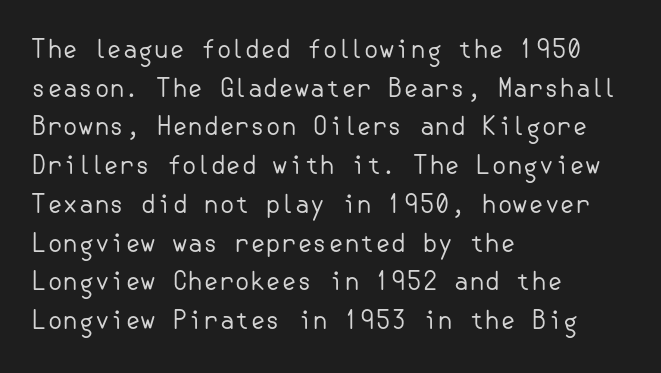
Q: Is the text bold? A: No.
Q: Is the text italic (slanted)? A: No, it is upright.
Q: Is the text underlined? A: No.
Q: How is the paragraph aligned? A: Left-aligned.
Q: Is the spacing between letters normal or unusually wide? A: Normal.
Q: Is the spacing between lines tight, normal or loose? A: Normal.
